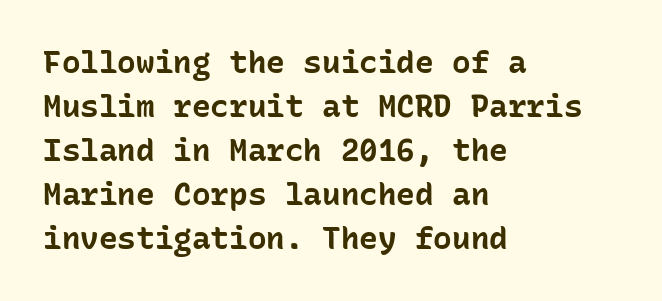
The image shows 31 px bold sans-serif type, upright, monospaced; set left-aligned, normal line spacing (1.42x), normal letter spacing, not underlined; low stroke contrast and a medium x-height.
